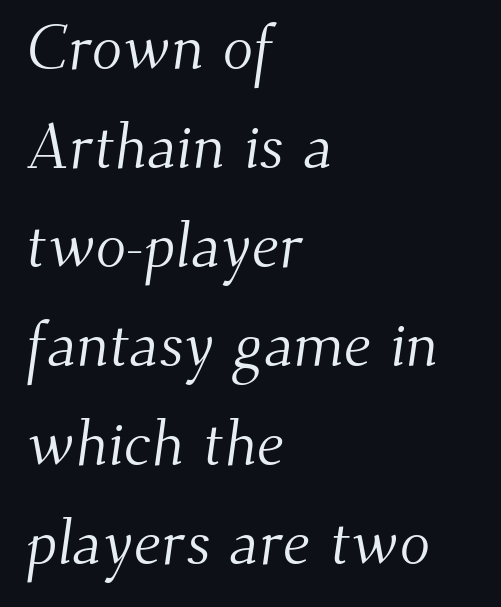
The image shows 63 px light serif type; set left-aligned, normal line spacing (1.57x), normal letter spacing, not underlined; medium stroke contrast and a small x-height.
